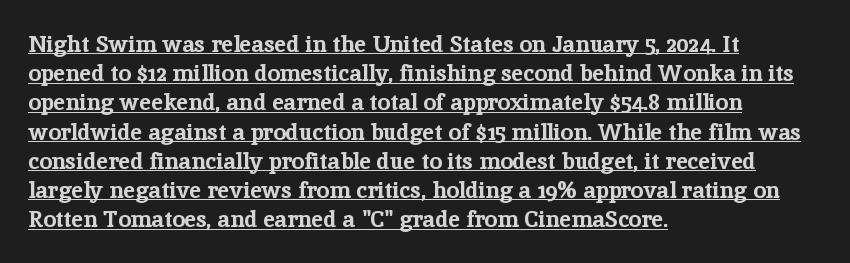
Q: Is the text bold? A: Yes.
Q: Is the text italic (slanted)? A: No, it is upright.
Q: Is the text underlined? A: Yes.
Q: How is the paragraph aligned? A: Left-aligned.
Q: Is the spacing between letters normal or unusually wide? A: Normal.
Q: Is the spacing between lines tight, normal or loose? A: Normal.
